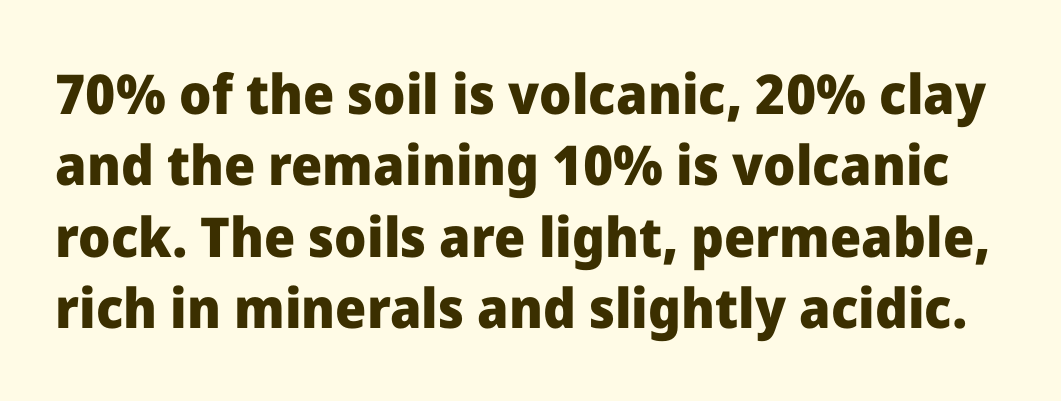
{"serif": "no", "italic": "no", "bold": "yes", "weight": "heavy", "width": "normal", "stroke_contrast": "low", "x_height": "medium", "monospaced": "no", "underline": "no", "line_spacing": "normal", "line_spacing_ratio": 1.3, "letter_spacing": "normal", "letter_spacing_em": 0.0, "glyph_px": 55}
